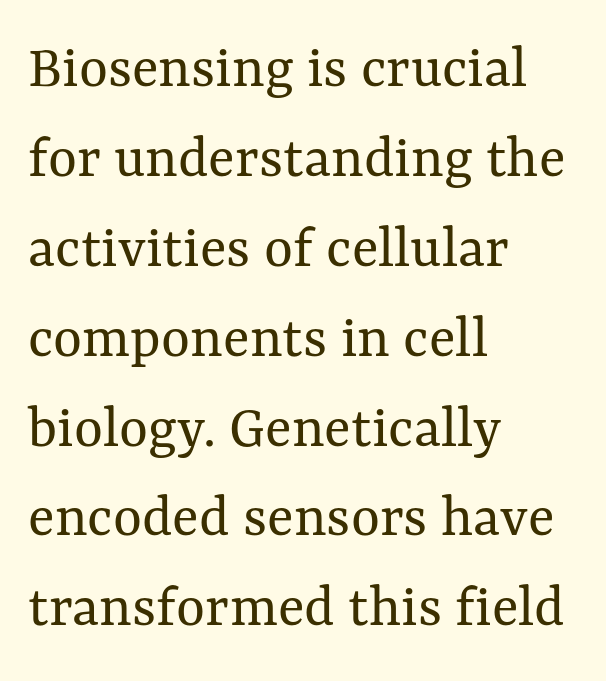
Q: Is the text bold? A: No.
Q: Is the text italic (slanted)? A: No, it is upright.
Q: Is the text underlined? A: No.
Q: How is the paragraph aligned? A: Left-aligned.
Q: Is the spacing between letters normal or unusually wide? A: Normal.
Q: Is the spacing between lines tight, normal or loose? A: Normal.
Q: Width (condensed, normal, or wide)? A: Normal.
Q: Stroke contrast? A: Medium.
Q: x-height? A: Medium.
Q: Monospaced? A: No.
